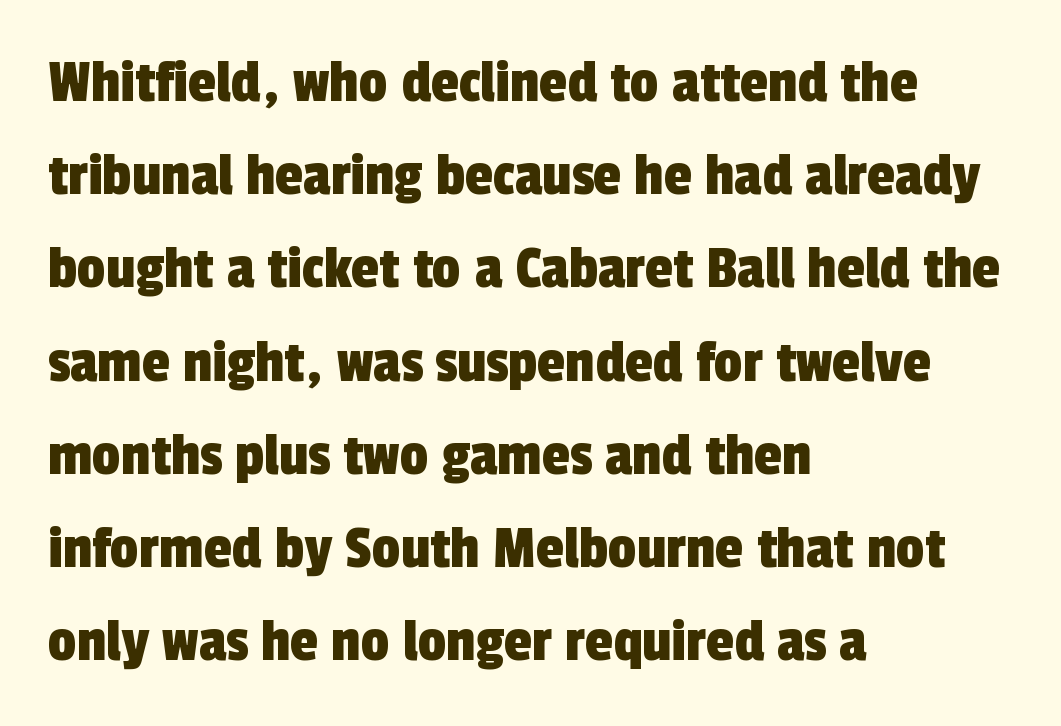
Font category for this specimen: sans-serif. No word sits above an underline. All the whitespace from short lines collects on the right. This sample uses plain, unmodified letter spacing. Is this a fixed-width face? No — the glyphs have proportional, varying widths. Regular leading.
